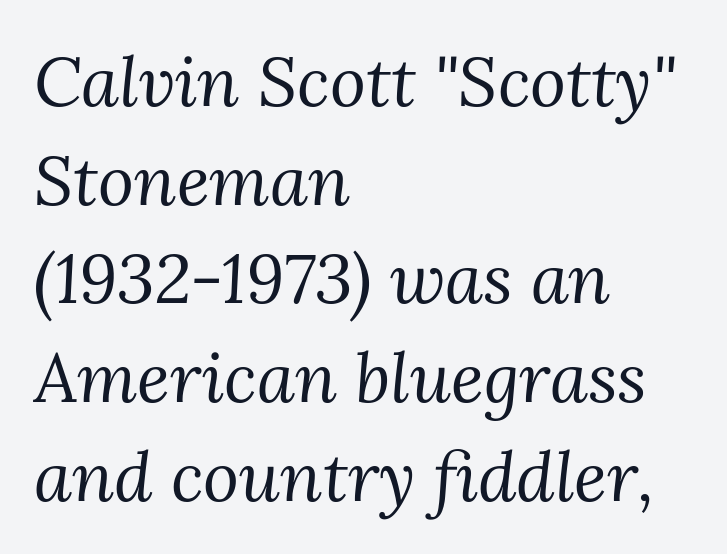
These lines keep a tight, regular rhythm from letter to letter. If you drew a line through each stem, it would be angled. Proportional: the letters do not fall into vertical columns. Notice how descenders clear the ascenders below comfortably — that's standard leading. Teacher's note: observe the even left margin — that is flush-left alignment. The strokes are not fattened; the text isn't bold.
